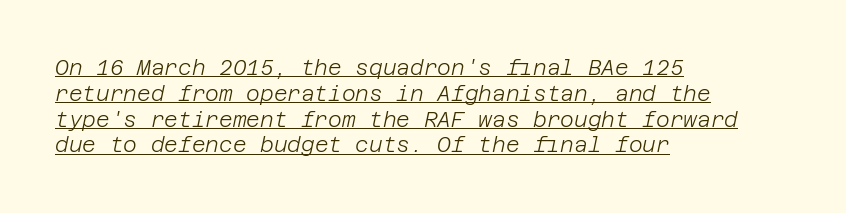
{"italic": "yes", "lean": "right", "slant_degrees": 12, "bold": "no", "underline": "yes", "align": "left", "line_spacing_ratio": 1.23, "letter_spacing": "normal", "letter_spacing_em": 0.0, "glyph_px": 21}
